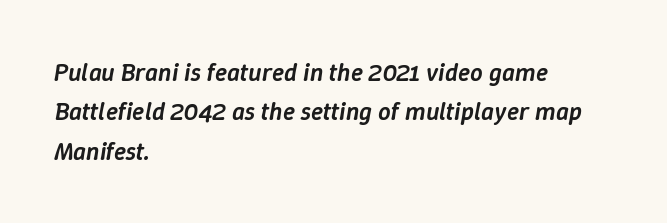
The image shows 25 px text type, italic (leaning right); set left-aligned, normal line spacing (1.58x), normal letter spacing, not underlined.
